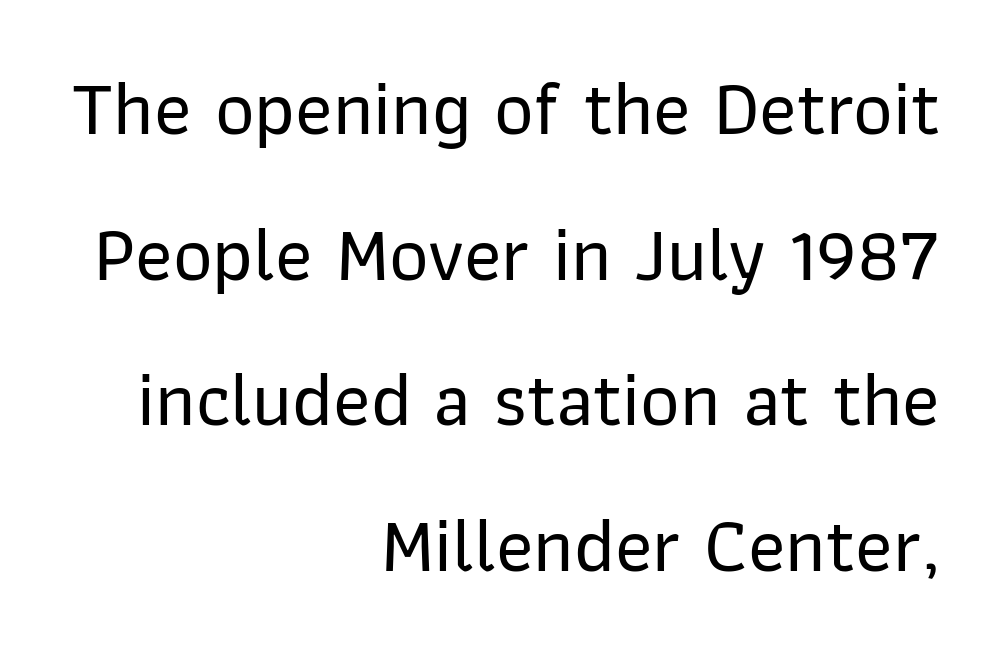
You could not count columns in this text — the font is proportionally spaced. The passage shown has conventional tracking throughout. The glyphs in this specimen are sans serif. The letters stand straight up with perfectly vertical stems. Lines of text with bare space underneath. All the whitespace from short lines collects on the left.
